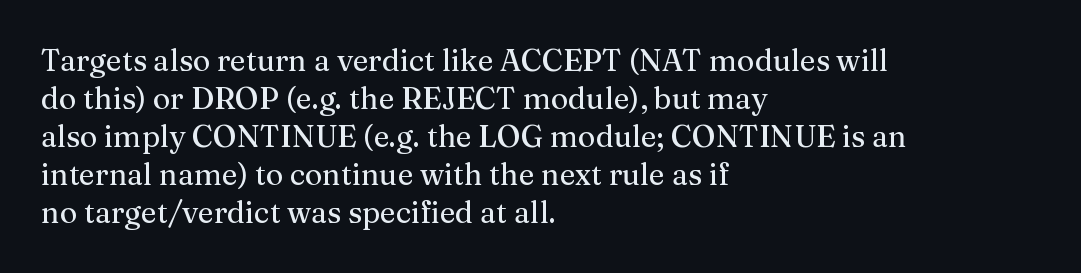
{"serif": "yes", "italic": "no", "width": "normal", "stroke_contrast": "medium", "x_height": "medium", "monospaced": "no", "underline": "no", "align": "left", "line_spacing": "normal", "line_spacing_ratio": 1.27, "letter_spacing": "normal", "letter_spacing_em": 0.0, "glyph_px": 30}
